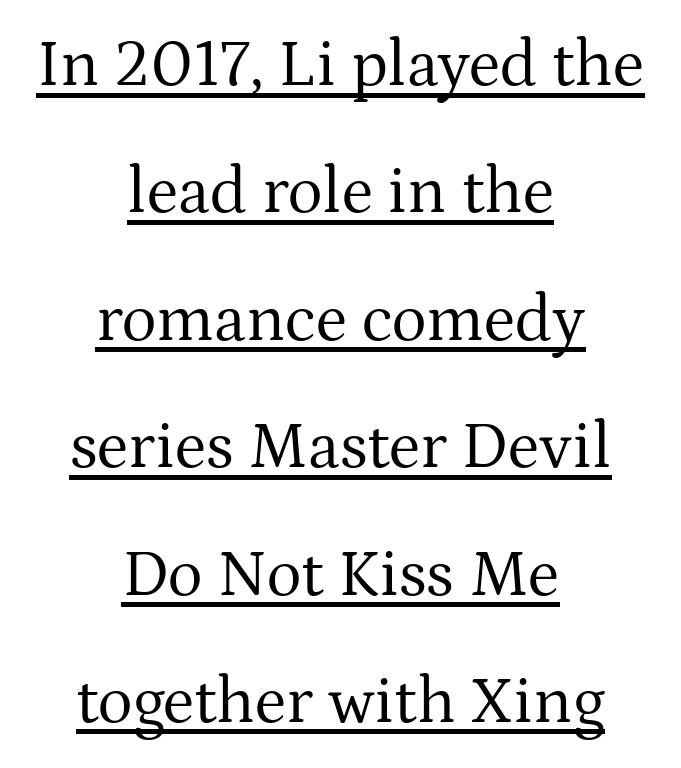
{"serif": "yes", "italic": "no", "bold": "no", "weight": "regular", "width": "normal", "stroke_contrast": "medium", "x_height": "medium", "monospaced": "no", "underline": "yes", "align": "center", "line_spacing": "loose", "line_spacing_ratio": 1.93, "letter_spacing": "normal", "letter_spacing_em": 0.0, "glyph_px": 66}
